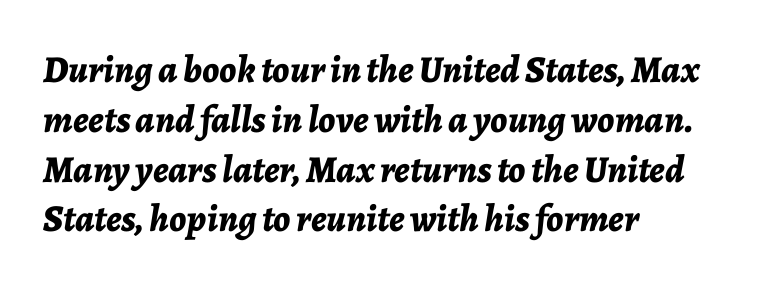
{"italic": "yes", "lean": "right", "slant_degrees": 7, "bold": "yes", "weight": "bold", "width": "normal", "stroke_contrast": "low", "x_height": "medium", "monospaced": "no", "underline": "no", "align": "left", "line_spacing": "normal", "line_spacing_ratio": 1.31, "letter_spacing": "normal", "letter_spacing_em": 0.0, "glyph_px": 38}
